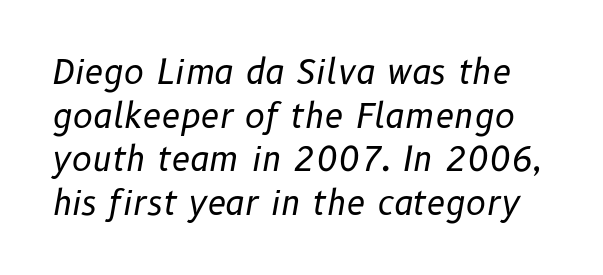
Q: Is the text bold? A: No.
Q: Is the text italic (slanted)? A: Yes, it leans right by about 10 degrees.
Q: Is the text underlined? A: No.
Q: Is the spacing between letters normal or unusually wide? A: Normal.
Q: Is the spacing between lines tight, normal or loose? A: Normal.
Q: Width (condensed, normal, or wide)? A: Normal.
Q: Stroke contrast? A: Low.
Q: x-height? A: Medium.
Q: Monospaced? A: No.
